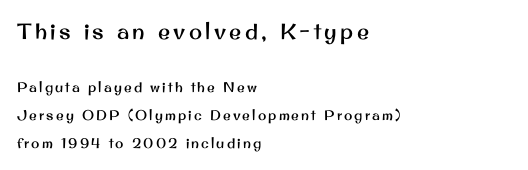
No italicization has been applied; the sample stays upright. The letters in the upper block stand taller than those in the block below. Does the copy run flush right? No — it runs flush left. The leading is generous, giving the passage an open texture. Anything drawn beneath the words? Only blank space.
